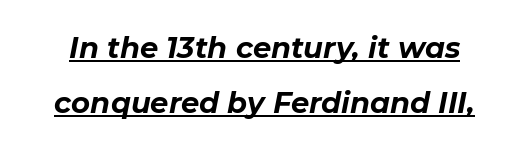
{"italic": "yes", "lean": "right", "slant_degrees": 11, "bold": "yes", "weight": "bold", "width": "normal", "stroke_contrast": "low", "x_height": "medium", "monospaced": "no", "underline": "yes", "line_spacing_ratio": 1.88, "letter_spacing": "normal", "letter_spacing_em": 0.0, "glyph_px": 29}
